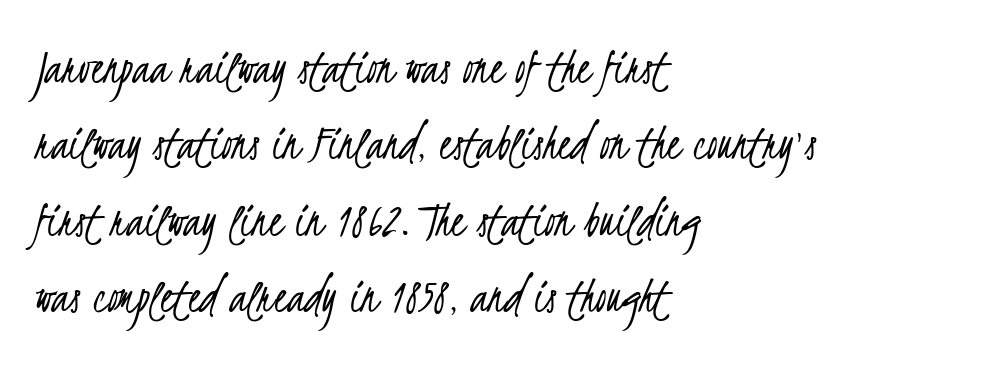
I'd call this a sans setting — the letters go barefoot. The weight tops out at a normal text grade. The rows are spaced the way most documents space them. Inter-character spacing is left at the font's built-in metrics.
